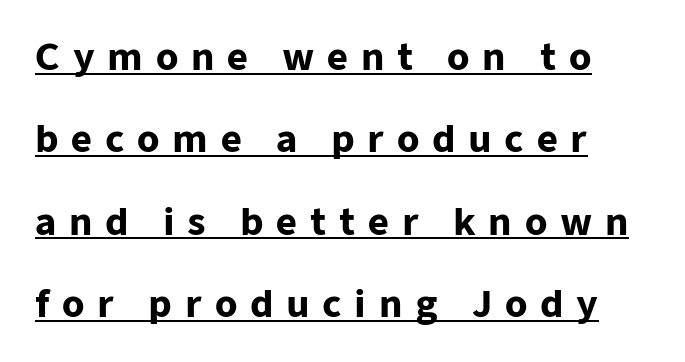
Descenders here cross a horizontal rule under the line. These lines are set flush left with a ragged right edge. The rendering uses natural spacing where letterforms have individual widths. This is the regular roman posture of the typeface.
